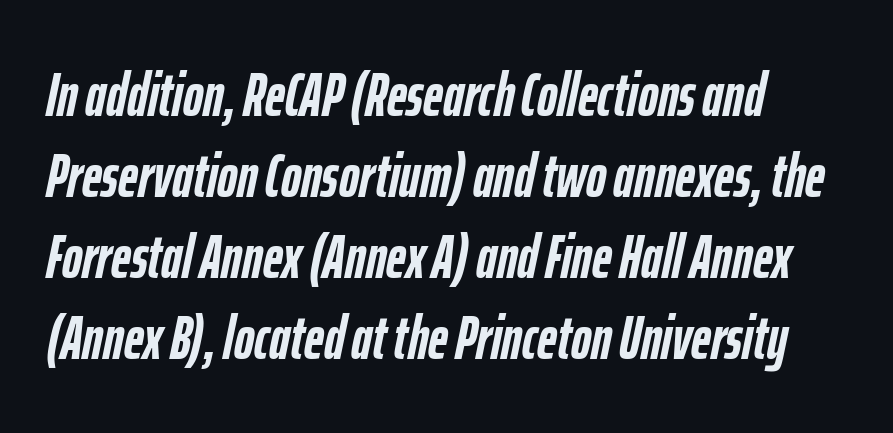
Q: Is the text bold? A: Yes.
Q: Is the text italic (slanted)? A: Yes, it leans right by about 12 degrees.
Q: Is the text underlined? A: No.
Q: How is the paragraph aligned? A: Left-aligned.
Q: Is the spacing between letters normal or unusually wide? A: Normal.
Q: Is the spacing between lines tight, normal or loose? A: Normal.
Q: Width (condensed, normal, or wide)? A: Condensed.
Q: Stroke contrast? A: Low.
Q: x-height? A: Medium.
Q: Monospaced? A: No.
